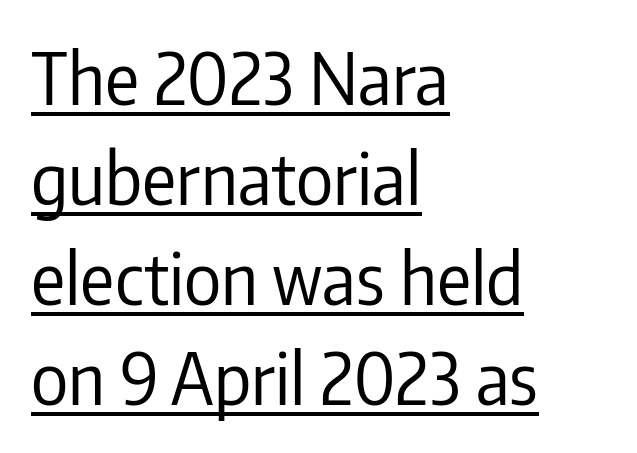
The image shows 71 px regular-weight, condensed sans-serif type, upright; set left-aligned, normal line spacing (1.41x), normal letter spacing, underlined; low stroke contrast and a medium x-height.
